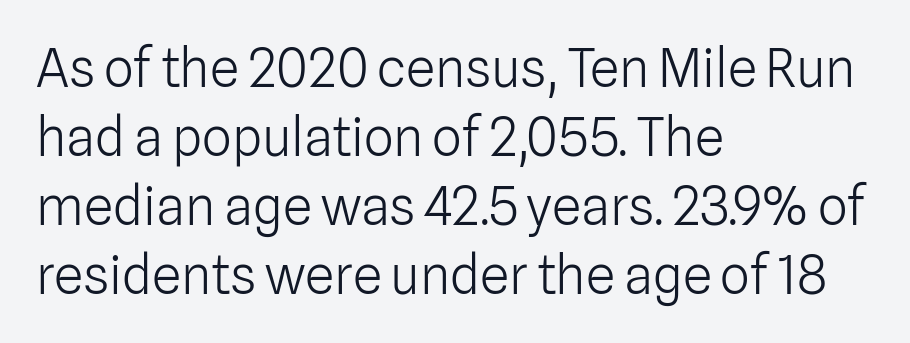
{"serif": "no", "italic": "no", "bold": "no", "weight": "light", "width": "normal", "stroke_contrast": "low", "x_height": "medium", "monospaced": "no", "underline": "no", "align": "left", "line_spacing": "normal", "line_spacing_ratio": 1.3, "letter_spacing": "normal", "letter_spacing_em": 0.0, "glyph_px": 53}
